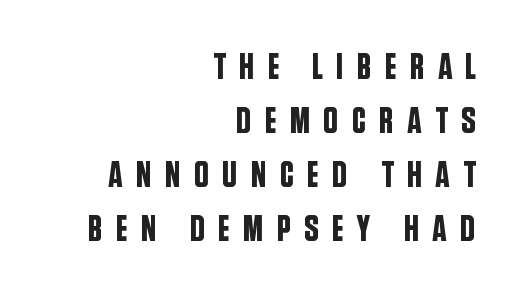
{"serif": "no", "italic": "no", "width": "condensed", "stroke_contrast": "low", "x_height": "large", "monospaced": "no", "underline": "no", "align": "right", "line_spacing": "normal", "line_spacing_ratio": 1.46, "letter_spacing": "wide", "letter_spacing_em": 0.35, "glyph_px": 37}
